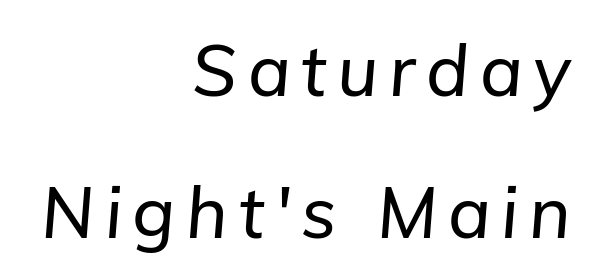
The image shows 71 px text type, italic (leaning right); set right-aligned, loose line spacing (2.0x), not underlined; low stroke contrast and a medium x-height.
